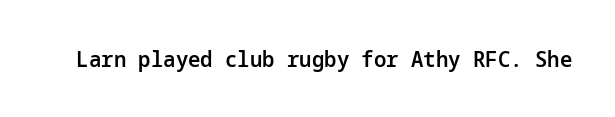
{"italic": "no", "bold": "semi", "underline": "no", "letter_spacing": "normal", "letter_spacing_em": 0.0, "glyph_px": 22}
